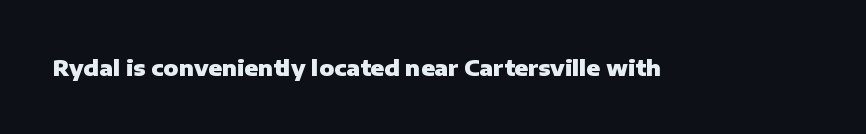
The image shows 22 px bold type, upright; set normal letter spacing, not underlined.
